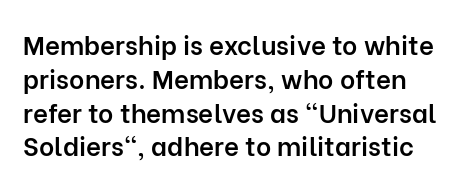
Quick note: interline space is typical. Has an underline been added? It has not. Is the type bold? Partly — it's a semibold, heavier than regular but not fully bold. Italic: no, the glyphs are upright roman.
